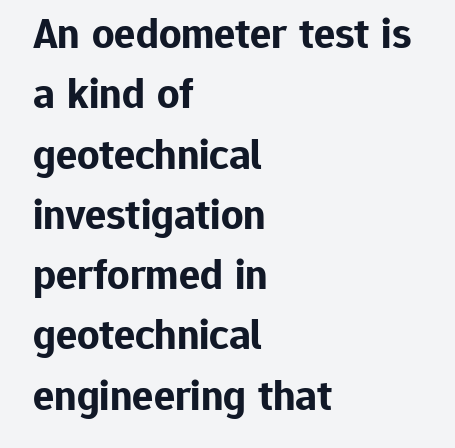
Q: Is the text bold? A: Yes.
Q: Is the text italic (slanted)? A: No, it is upright.
Q: Is the typeface a serif or a sans-serif typeface? A: Sans-serif.
Q: Is the text underlined? A: No.
Q: How is the paragraph aligned? A: Left-aligned.
Q: Is the spacing between letters normal or unusually wide? A: Normal.
Q: Is the spacing between lines tight, normal or loose? A: Normal.
Q: Width (condensed, normal, or wide)? A: Normal.
Q: Stroke contrast? A: Low.
Q: x-height? A: Medium.
Q: Monospaced? A: No.
